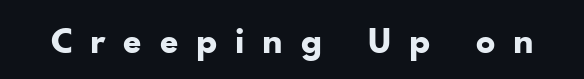
{"serif": "no", "italic": "no", "bold": "yes", "weight": "bold", "width": "normal", "stroke_contrast": "low", "x_height": "small", "monospaced": "no", "underline": "no", "letter_spacing": "wide", "letter_spacing_em": 0.46, "glyph_px": 38}
